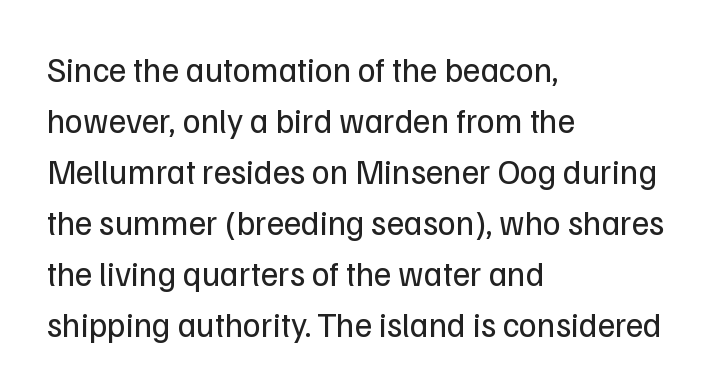
Grotesque or geometric, the face here clearly has no serifs. This is the regular roman posture of the typeface. The face used here is proportionally spaced, like ordinary book or web type. Inter-character spacing is left at the font's built-in metrics. Underlining? Definitely not there.
